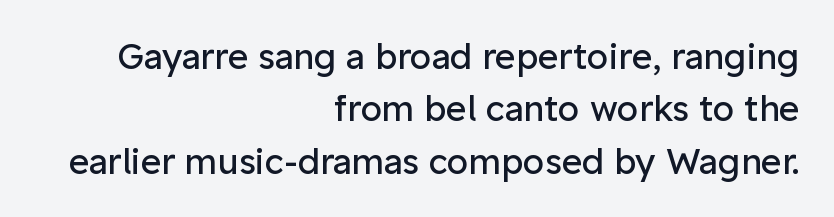
The image shows 35 px regular-weight sans-serif type, upright; set right-aligned, normal line spacing (1.5x), normal letter spacing, not underlined; low stroke contrast and a medium x-height.
